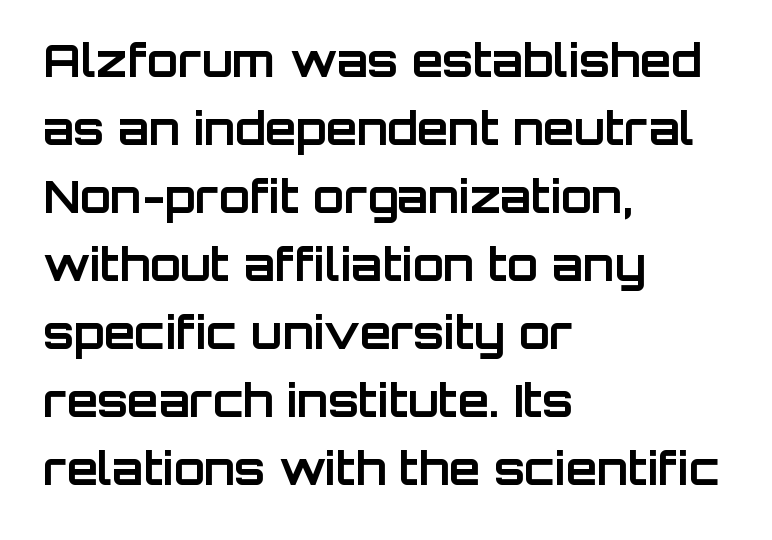
The space between consecutive lines is moderate. Is this a sans? Yes — the strokes have no serifs. Is this a fixed-width face? No — the glyphs have proportional, varying widths. The letterforms sit shoulder to shoulder at normal distance. The letters are bold, with thick, heavy strokes. Notice how the passage keeps a crisp vertical edge on the left only.
